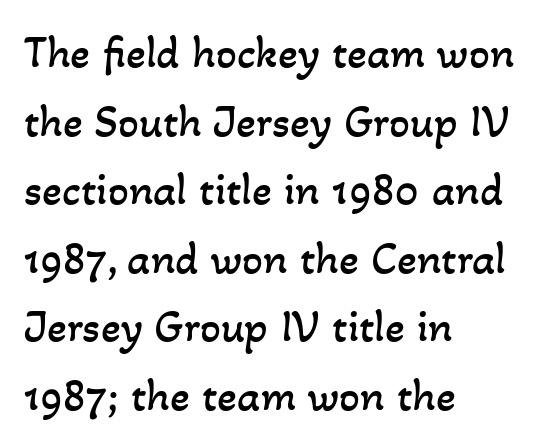
Q: Is the text bold? A: No.
Q: Is the text underlined? A: No.
Q: How is the paragraph aligned? A: Left-aligned.
Q: Is the spacing between letters normal or unusually wide? A: Normal.
Q: Is the spacing between lines tight, normal or loose? A: Normal.
Q: Width (condensed, normal, or wide)? A: Normal.
Q: Stroke contrast? A: Low.
Q: x-height? A: Small.
Q: Monospaced? A: No.
